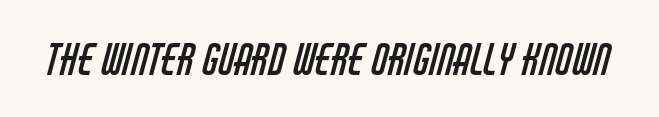
{"serif": "no", "bold": "no", "weight": "regular", "width": "condensed", "stroke_contrast": "low", "x_height": "large", "monospaced": "no", "underline": "no", "letter_spacing": "normal", "letter_spacing_em": 0.0, "glyph_px": 42}
